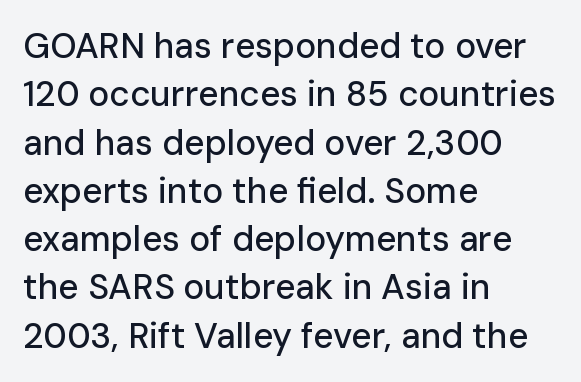
{"serif": "no", "italic": "no", "width": "normal", "stroke_contrast": "low", "x_height": "medium", "monospaced": "no", "underline": "no", "align": "left", "line_spacing": "normal", "line_spacing_ratio": 1.38, "letter_spacing": "normal", "letter_spacing_em": 0.0, "glyph_px": 35}
